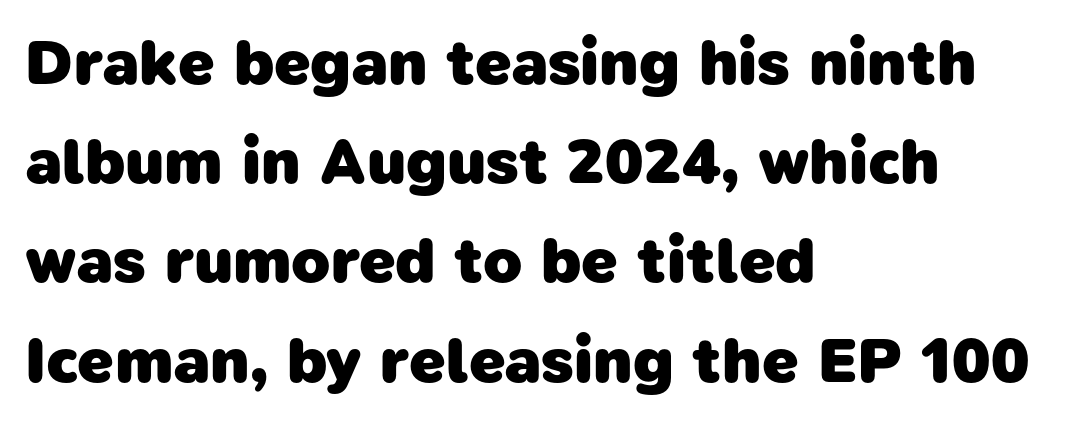
Q: Is the text bold? A: Yes.
Q: Is the typeface a serif or a sans-serif typeface? A: Sans-serif.
Q: Is the text underlined? A: No.
Q: How is the paragraph aligned? A: Left-aligned.
Q: Is the spacing between letters normal or unusually wide? A: Normal.
Q: Is the spacing between lines tight, normal or loose? A: Normal.
Q: Width (condensed, normal, or wide)? A: Normal.
Q: Stroke contrast? A: Low.
Q: x-height? A: Medium.
Q: Monospaced? A: No.
